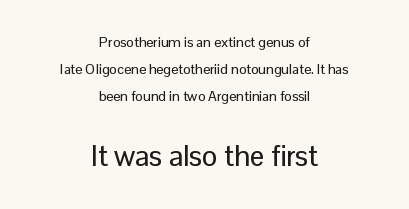
The lines are quadded center. Descender tails drop into unmarked territory. Tracking here is standard; glyphs follow each other at the usual distance. A typesetter would label this face a sans. The face used here appears at its bigger size in the lower chunk. This is the regular roman posture of the typeface.
